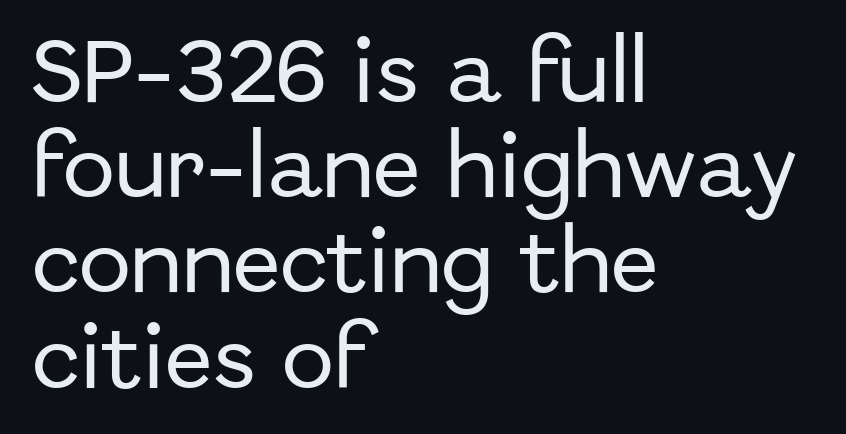
The rag falls on the right side of this text block. Quick note: underline off. The axis of the letterforms is exactly vertical. A typesetter would label this face a sans. A typesetter would call this proportional, since set widths differ per character. Reading down the column, the eye jumps a familiar distance to each next line.
